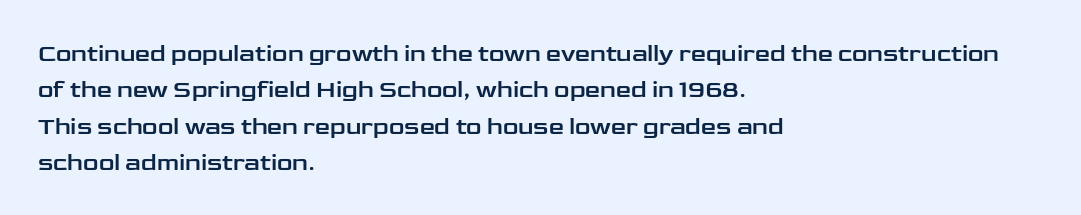
The image shows 24 px text type, upright; set left-aligned, normal line spacing (1.52x), normal letter spacing, not underlined.
